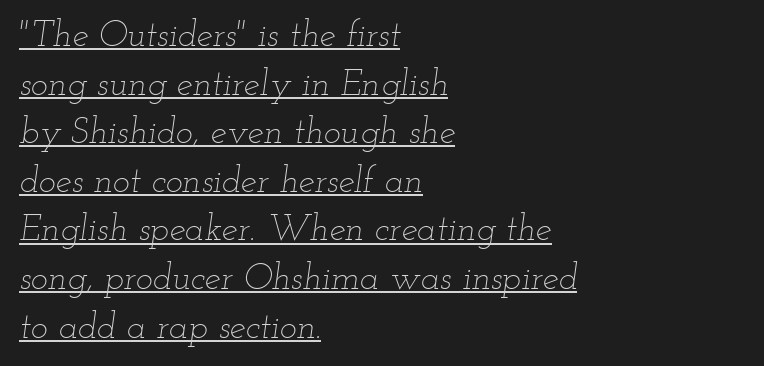
The image shows 36 px thin, wide type, italic (leaning right); set left-aligned, normal line spacing (1.35x), normal letter spacing, underlined; low stroke contrast and a small x-height.
